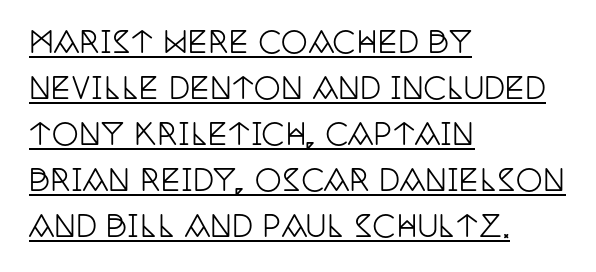
Q: Is the text italic (slanted)? A: No, it is upright.
Q: Is the typeface a serif or a sans-serif typeface? A: Serif.
Q: Is the text underlined? A: Yes.
Q: How is the paragraph aligned? A: Left-aligned.
Q: Is the spacing between letters normal or unusually wide? A: Normal.
Q: Is the spacing between lines tight, normal or loose? A: Normal.
Q: Width (condensed, normal, or wide)? A: Condensed.
Q: Stroke contrast? A: Low.
Q: x-height? A: Large.
Q: Monospaced? A: No.
